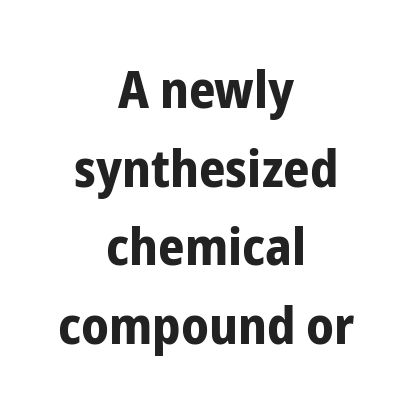
The image shows 52 px bold, condensed sans-serif type, upright; set centered, normal line spacing (1.51x), normal letter spacing, not underlined; low stroke contrast and a medium x-height.
